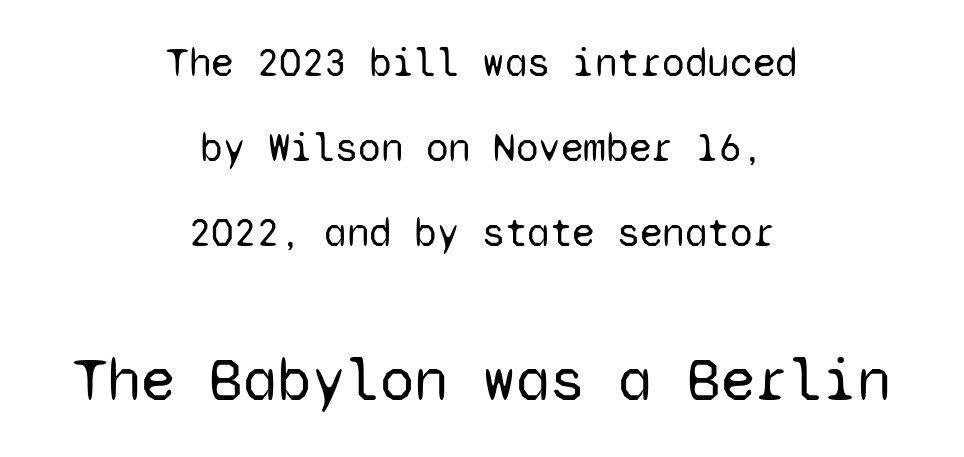
Spacing between characters is what you'd get straight out of the box. Check where the strokes stop: nothing finishes them off — pure sans. The rendering enlarges the type as you move from the upper chunk to the lower. These glyphs show unthickened strokes, regular width or finer. The setting favours the middle, as headings and verse often do. The leading is generous, giving the passage an open texture.
